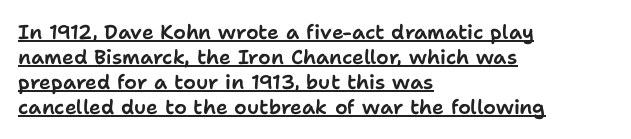
{"italic": "no", "underline": "yes", "align": "left", "line_spacing": "normal", "line_spacing_ratio": 1.25, "letter_spacing": "normal", "letter_spacing_em": 0.0, "glyph_px": 20}
